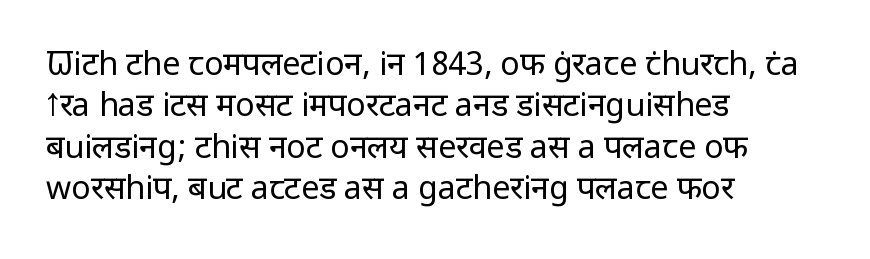
The image shows 32 px regular-weight sans-serif type, upright; set left-aligned, normal line spacing (1.29x), normal letter spacing, not underlined; low stroke contrast and a medium x-height.
